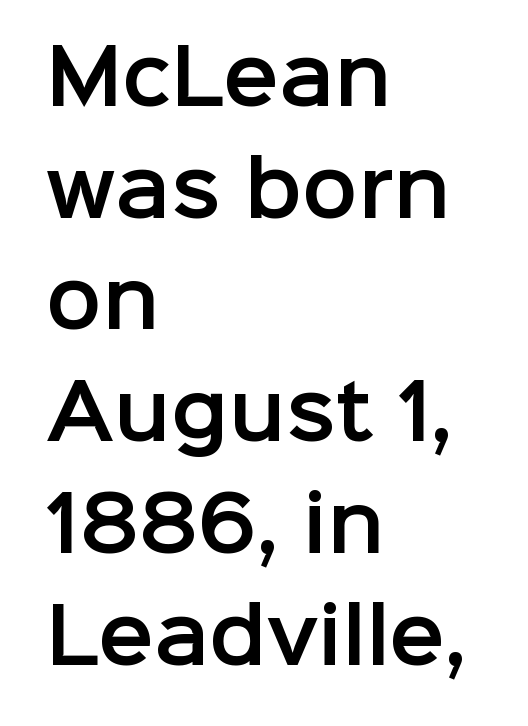
The image shows 74 px sans-serif type, upright; set left-aligned, normal line spacing (1.51x), normal letter spacing, not underlined; low stroke contrast and a medium x-height.
